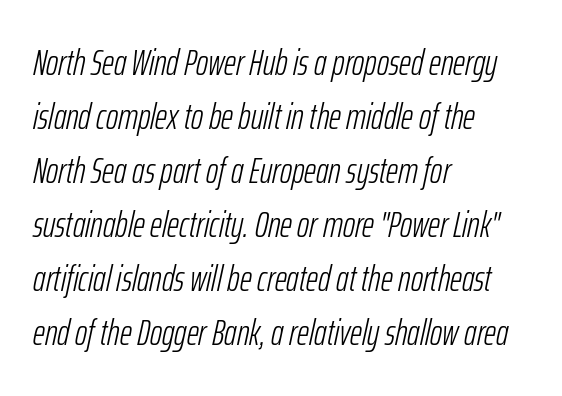
Vertically, the passage feels balanced, rows spaced as you'd expect. Quick note: italic. Type without underlining. This sample is left-justified, so line endings fall wherever the words run out.
